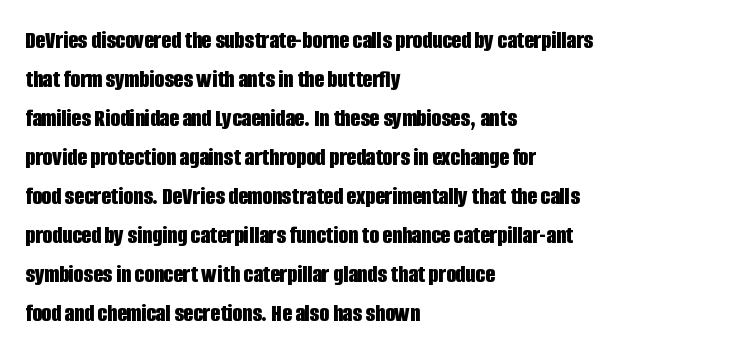
{"italic": "no", "bold": "yes", "underline": "no", "align": "left", "line_spacing": "normal", "line_spacing_ratio": 1.56, "letter_spacing": "normal", "letter_spacing_em": 0.0, "glyph_px": 25}
